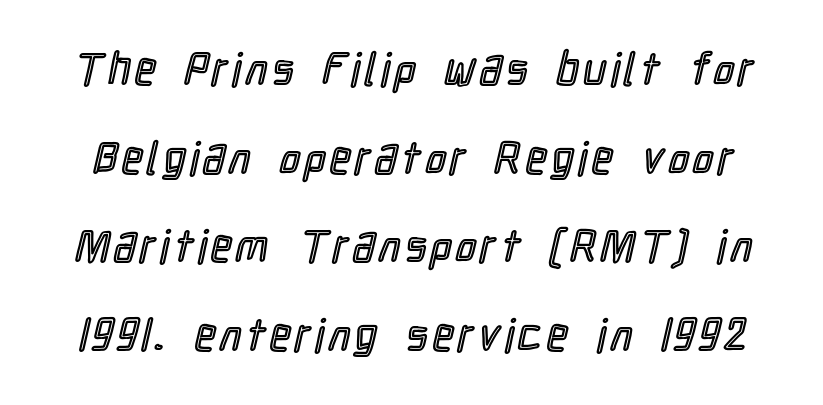
{"width": "condensed", "x_height": "medium", "monospaced": "no", "underline": "no", "line_spacing": "loose", "line_spacing_ratio": 1.97, "glyph_px": 45}
